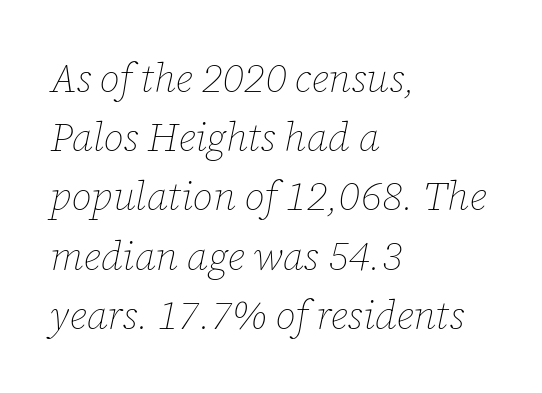
The image shows 40 px thin type, italic (leaning right); set left-aligned, normal line spacing (1.48x), normal letter spacing, not underlined; low stroke contrast and a medium x-height.
